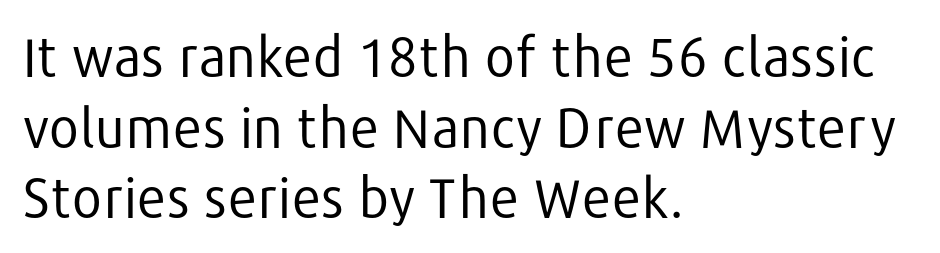
The image shows 54 px regular-weight sans-serif type, upright; set left-aligned, normal line spacing (1.31x), normal letter spacing, not underlined; low stroke contrast and a medium x-height.
